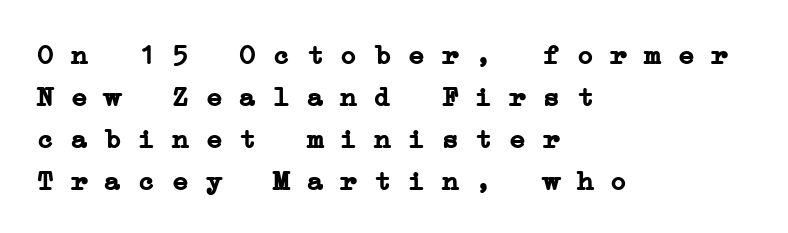
You could call the tracking neutral — neither tight nor loose. This sample is left-justified, so line endings fall wherever the words run out. Bare-footed words on every line. The type family on display is of the serif kind. Pretty heavy lettering here — definitely bold.
